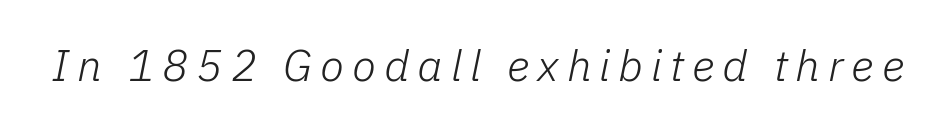
The image shows 44 px light type, italic (leaning right); set not underlined; low stroke contrast and a medium x-height.
